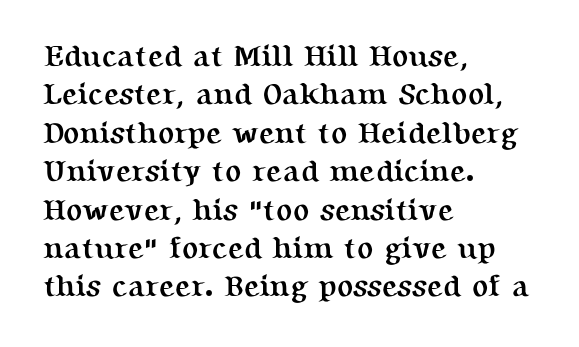
The image shows 30 px semibold serif type, upright; set left-aligned, normal line spacing (1.28x), normal letter spacing, not underlined; medium stroke contrast and a medium x-height.
